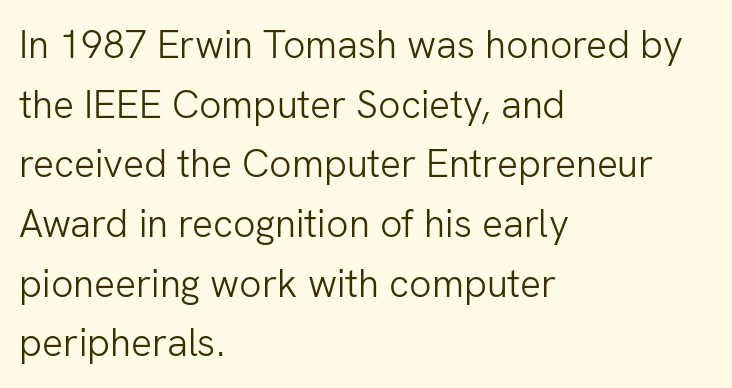
{"serif": "no", "italic": "no", "bold": "no", "weight": "light", "width": "normal", "stroke_contrast": "low", "x_height": "medium", "monospaced": "no", "underline": "no", "align": "left", "line_spacing": "normal", "line_spacing_ratio": 1.53, "letter_spacing": "normal", "letter_spacing_em": 0.0, "glyph_px": 39}
